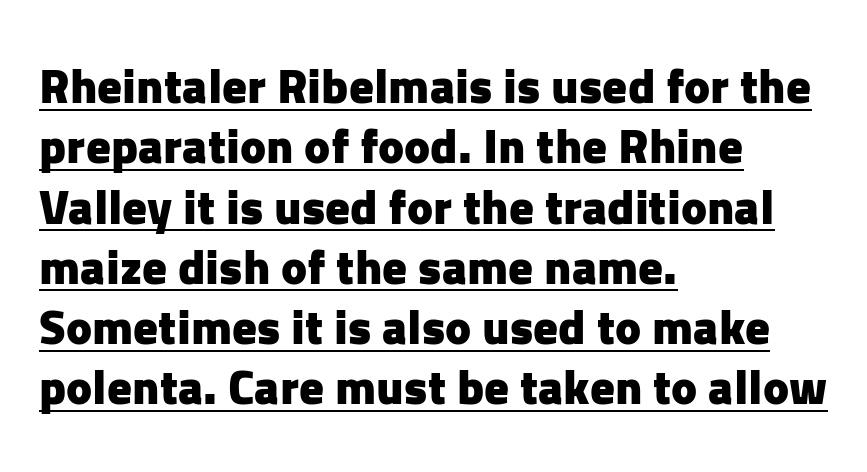
A typographer would call this underscored text. Is this a fixed-width face? No — the glyphs have proportional, varying widths. The rendering anchors every line to the left-hand side. The passage shown has conventional tracking throughout. The passage shown is typeset with a sans-serif family.
